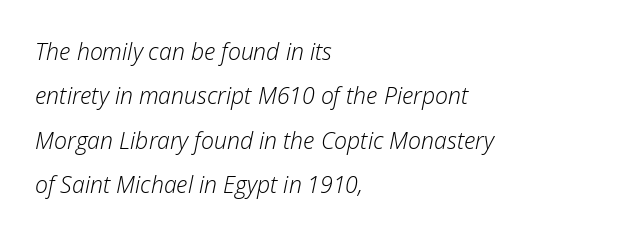
The image shows 23 px text type, italic (leaning right); set left-aligned, loose line spacing (1.93x), normal letter spacing, not underlined.
